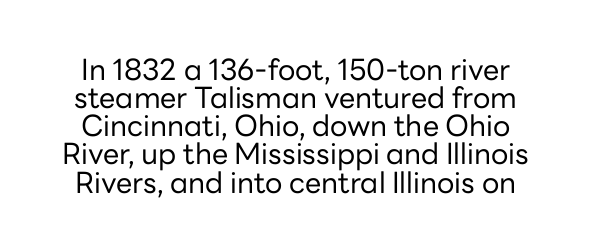
The image shows 29 px regular-weight sans-serif type, upright; set tight line spacing (0.97x), normal letter spacing, not underlined; low stroke contrast and a medium x-height.
